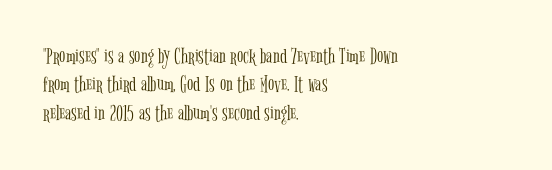
{"italic": "no", "bold": "no", "underline": "no", "align": "left", "line_spacing_ratio": 1.23, "letter_spacing": "normal", "letter_spacing_em": 0.0, "glyph_px": 23}
